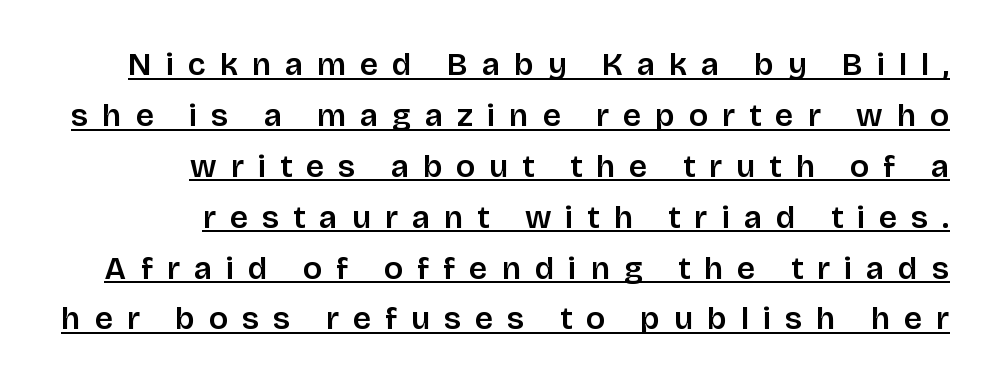
The face used here is proportionally spaced, like ordinary book or web type. In terms of leading, this rendering sits right in the middle. Each line ends at the same right margin while the left side varies. Every word sits above its own underline. Check where the strokes stop: nothing finishes them off — pure sans. The face used here is rendered with a markedly widened letterfit.
